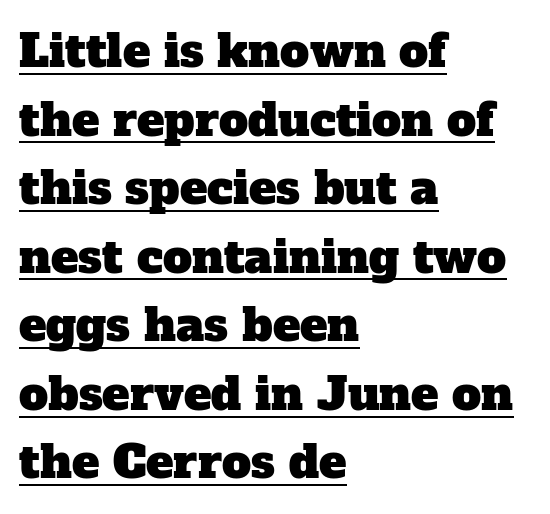
The image shows 46 px serif type; set left-aligned, normal line spacing (1.49x), normal letter spacing, underlined; low stroke contrast and a medium x-height.
